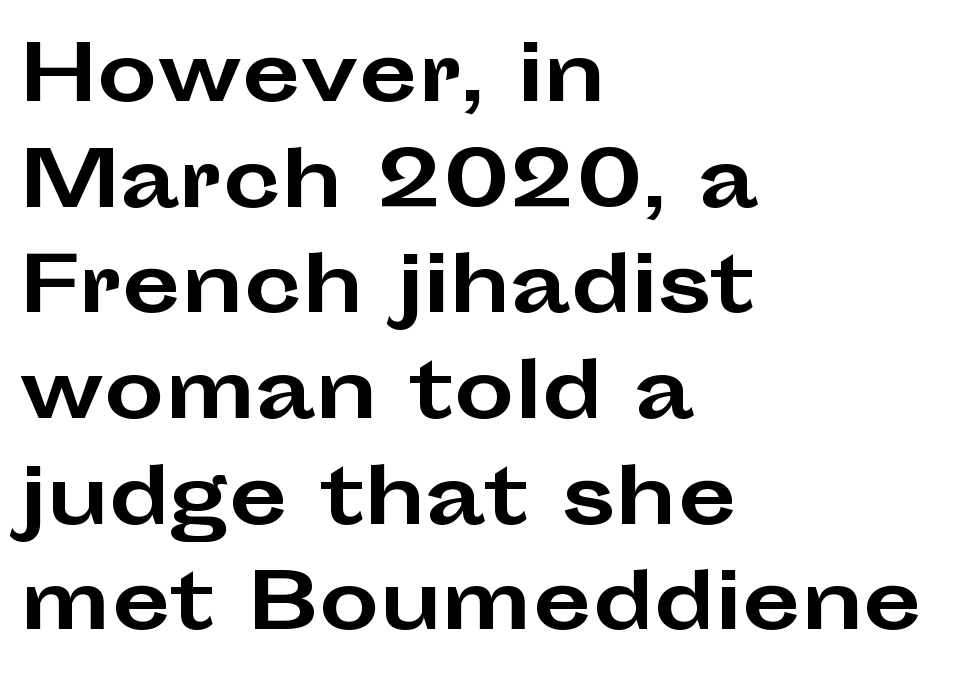
{"serif": "no", "italic": "no", "bold": "yes", "weight": "bold", "width": "wide", "stroke_contrast": "low", "x_height": "medium", "monospaced": "no", "underline": "no", "align": "left", "line_spacing": "normal", "line_spacing_ratio": 1.39, "letter_spacing": "normal", "letter_spacing_em": 0.0, "glyph_px": 76}
